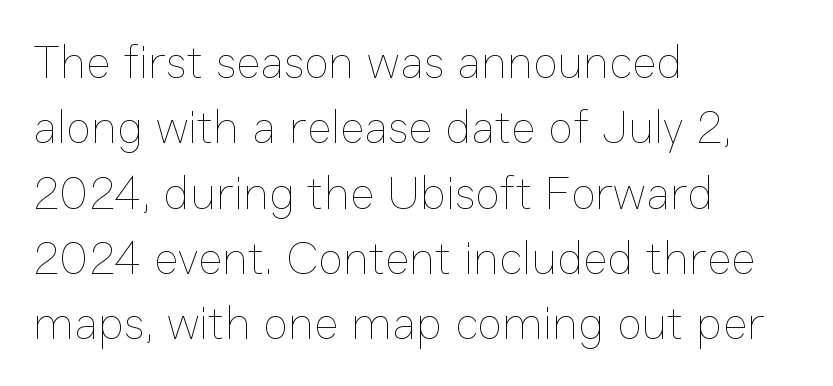
{"italic": "no", "bold": "no", "weight": "thin", "width": "normal", "stroke_contrast": "low", "x_height": "medium", "monospaced": "no", "underline": "no", "align": "left", "line_spacing": "normal", "line_spacing_ratio": 1.39, "letter_spacing": "normal", "letter_spacing_em": 0.0, "glyph_px": 47}
